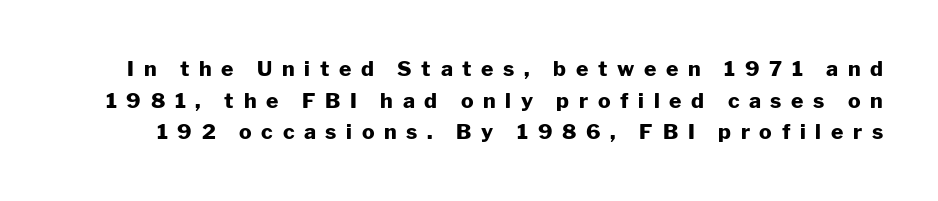
{"italic": "no", "bold": "yes", "underline": "no", "line_spacing": "normal", "line_spacing_ratio": 1.51, "letter_spacing": "wide", "letter_spacing_em": 0.46, "glyph_px": 21}
